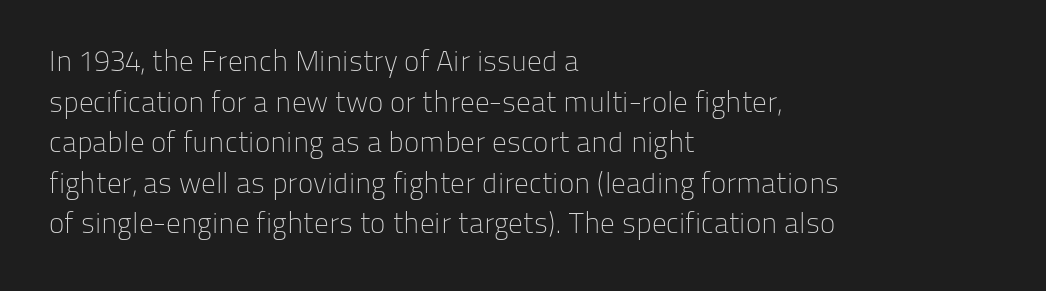
The image shows 29 px light sans-serif type, upright; set left-aligned, normal line spacing (1.4x), normal letter spacing, not underlined; low stroke contrast and a medium x-height.
